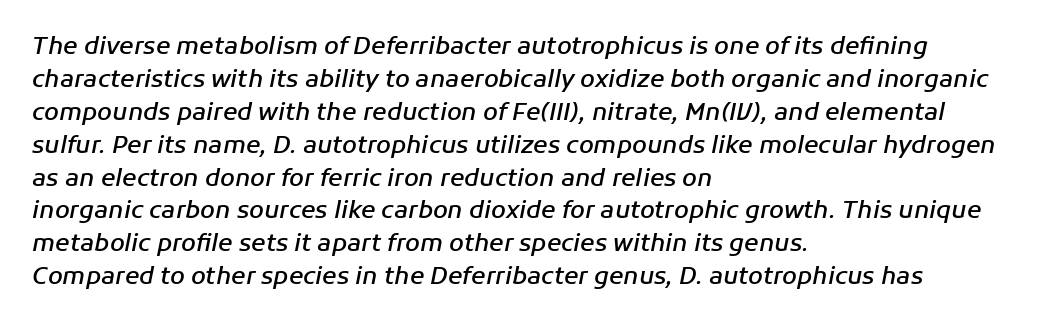
{"italic": "yes", "lean": "right", "slant_degrees": 11, "bold": "semi", "underline": "no", "align": "left", "line_spacing": "normal", "line_spacing_ratio": 1.37, "letter_spacing": "normal", "letter_spacing_em": 0.0, "glyph_px": 24}
